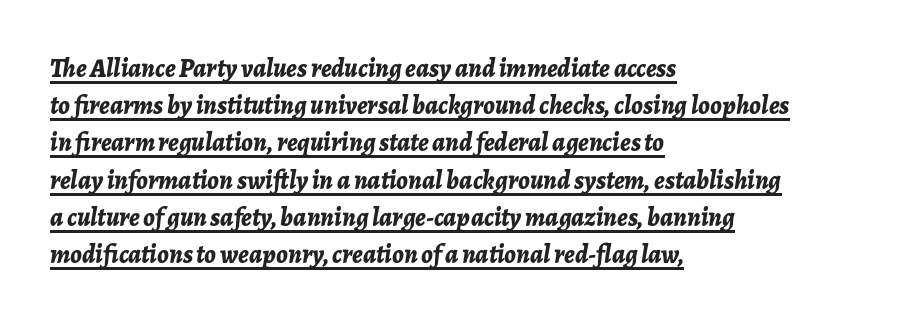
The typography opts for an oblique posture over an upright one. Notice how descenders clear the ascenders below comfortably — that's standard leading. Is the block centered? No — it sits flush against the left margin. Like a heading marked for emphasis, these lines bear an underscore. The gaps between neighbouring characters are ordinary and unremarkable.
